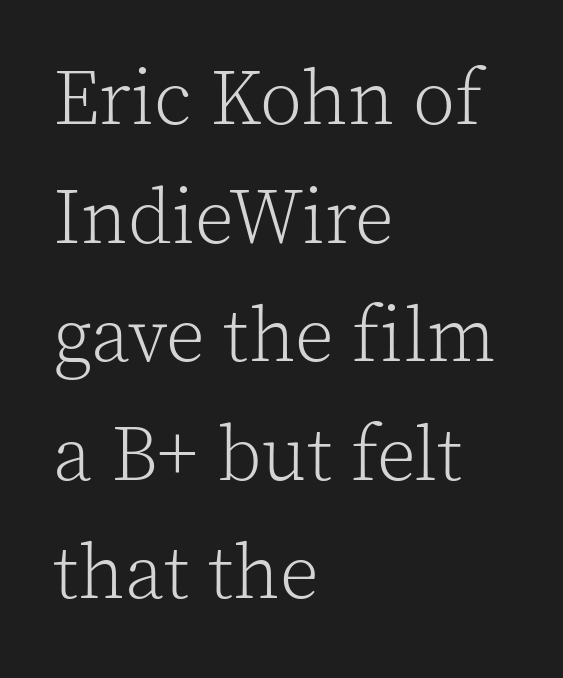
The image shows 77 px light serif type, upright; set left-aligned, normal line spacing (1.54x), normal letter spacing, not underlined; a medium x-height.
